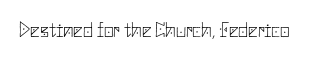
The passage shown is not underscored anywhere. The font's upright variant was chosen for this text. Stems here are at most as thick as an everyday book face. Observe the ordinary spacing: letters are neighbours, not strangers.
